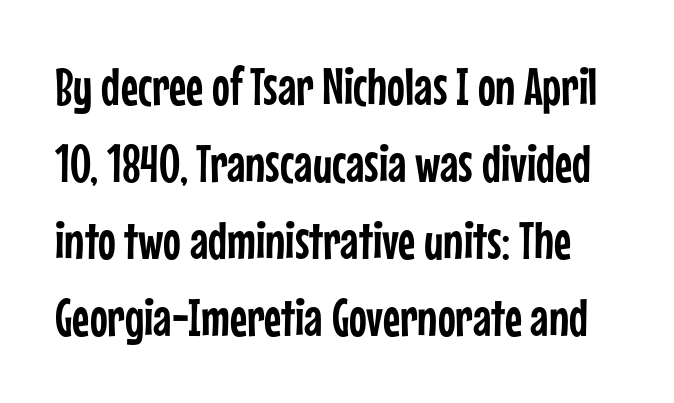
Q: Is the text italic (slanted)? A: No, it is upright.
Q: Is the typeface a serif or a sans-serif typeface? A: Sans-serif.
Q: Is the text underlined? A: No.
Q: Is the spacing between letters normal or unusually wide? A: Normal.
Q: Is the spacing between lines tight, normal or loose? A: Normal.
Q: Width (condensed, normal, or wide)? A: Condensed.
Q: Stroke contrast? A: Low.
Q: x-height? A: Medium.
Q: Monospaced? A: No.
